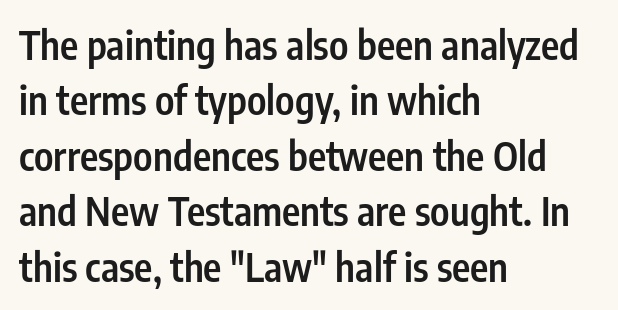
{"serif": "no", "italic": "no", "bold": "semi", "weight": "semibold", "width": "condensed", "stroke_contrast": "low", "x_height": "medium", "monospaced": "no", "underline": "no", "align": "left", "line_spacing": "normal", "line_spacing_ratio": 1.42, "letter_spacing": "normal", "letter_spacing_em": 0.0, "glyph_px": 39}
